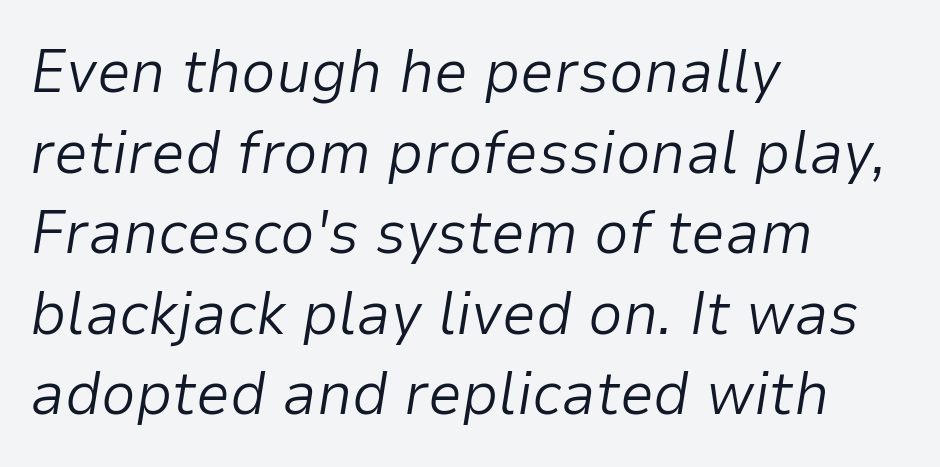
The image shows 61 px light type, italic (leaning right); set left-aligned, normal line spacing (1.32x), normal letter spacing, not underlined; low stroke contrast and a medium x-height.
